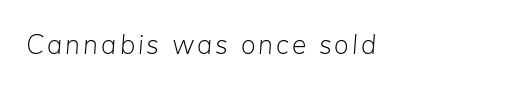
The image shows 27 px text type, italic (leaning right); set not underlined.
